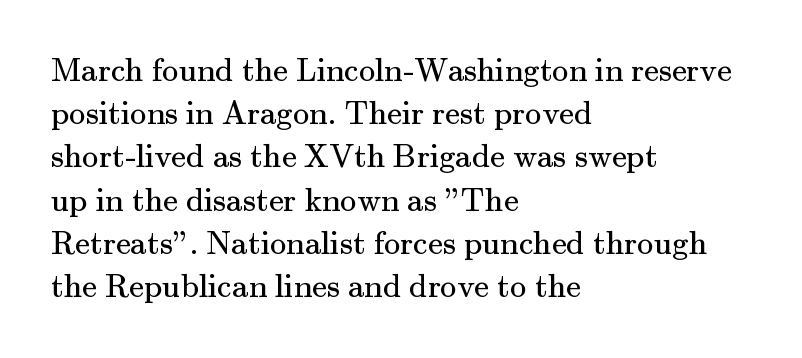
This sample has the flowing, uneven cadence of proportional lettering. You can tell it's not italic because the verticals are truly vertical. Caption: standard tracking, unaltered. The letters look calm and open, with moderate or lighter stems. Line starts are locked; line ends wander.
